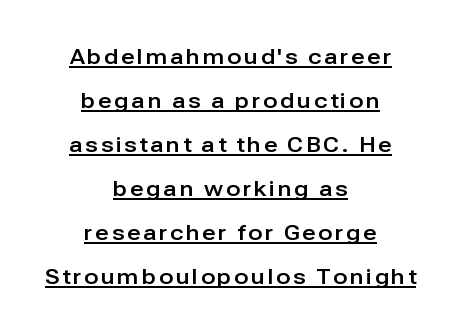
{"italic": "no", "underline": "yes", "align": "center", "line_spacing": "loose", "line_spacing_ratio": 2.1, "glyph_px": 21}
